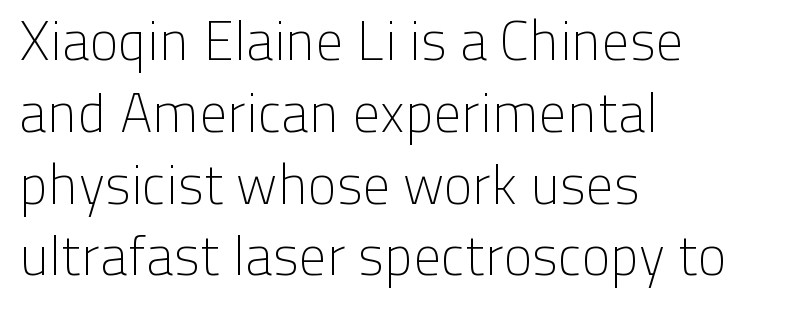
{"serif": "no", "italic": "no", "bold": "no", "weight": "light", "width": "normal", "stroke_contrast": "low", "x_height": "medium", "monospaced": "no", "underline": "no", "align": "left", "line_spacing": "normal", "line_spacing_ratio": 1.33, "letter_spacing": "normal", "letter_spacing_em": 0.0, "glyph_px": 54}
